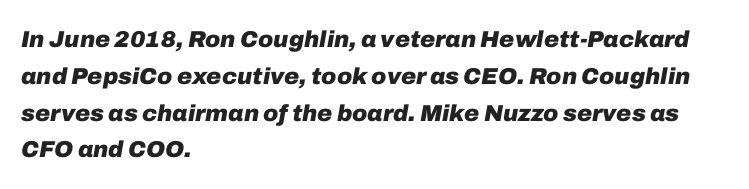
The image shows 23 px bold type, italic (leaning right); set left-aligned, normal line spacing (1.6x), normal letter spacing, not underlined.
